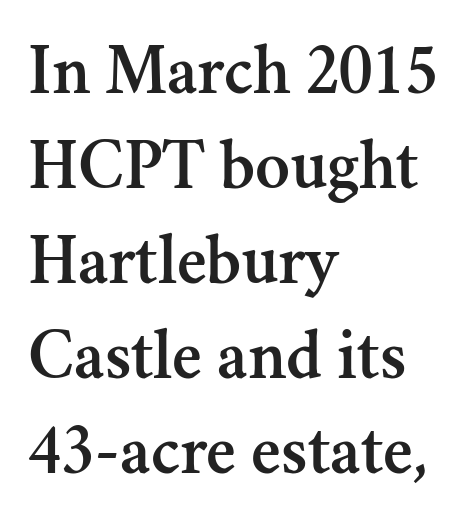
The image shows 72 px serif type, upright; set left-aligned, normal line spacing (1.32x), normal letter spacing, not underlined; medium stroke contrast and a small x-height.
